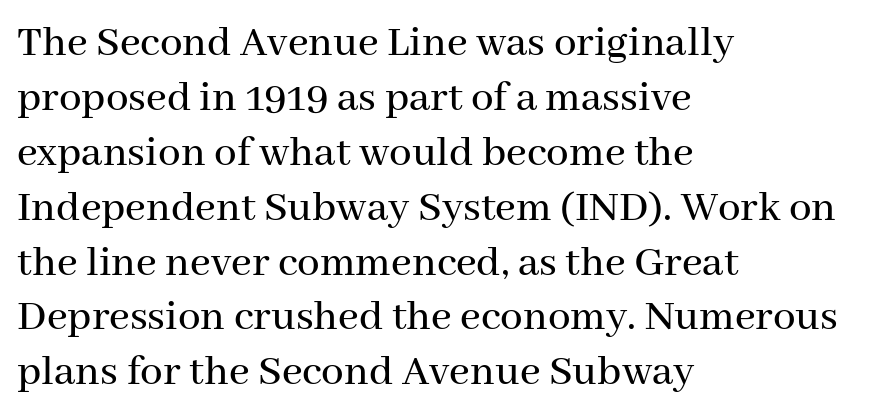
Bare-footed words on every line. Visually the block forms a straight wall on the left and a jagged coastline on the right. Here the designer chose a conventional face with non-uniform glyph widths. If you drew a line through each stem, it would be perfectly vertical.
